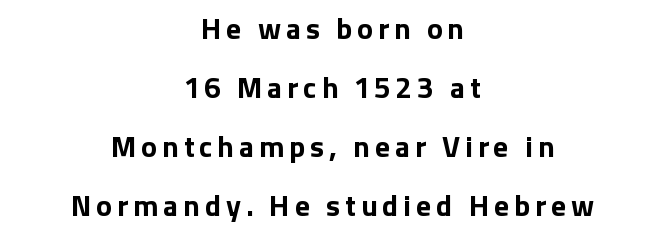
The image shows 30 px bold sans-serif type, upright; set centered, loose line spacing (1.97x), not underlined; low stroke contrast and a medium x-height.
